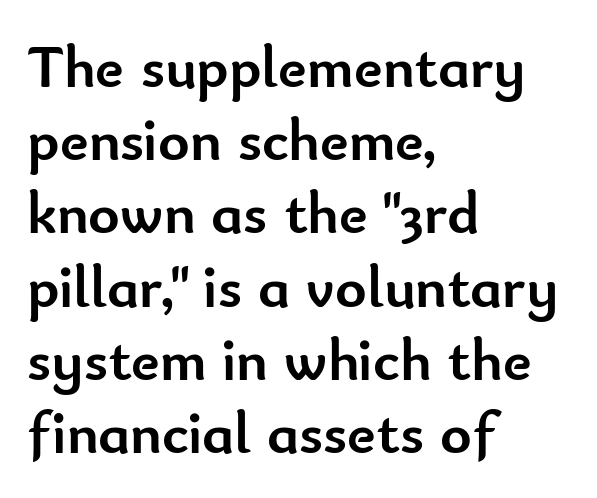
Rendered with straight, roman letterforms. The typesetting leans heavy: a genuine bold. Line beginnings align vertically; line endings do not. The horizontal fit of the characters is conventional and even. A typesetter would call this proportional, since set widths differ per character.
